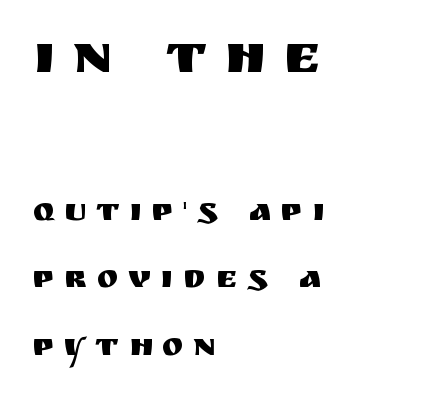
Q: Is the text italic (slanted)? A: No, it is upright.
Q: Is the typeface a serif or a sans-serif typeface? A: Sans-serif.
Q: Is the text underlined? A: No.
Q: How is the paragraph aligned? A: Left-aligned.
Q: Is the spacing between letters normal or unusually wide? A: Unusually wide.
Q: Is the spacing between lines tight, normal or loose? A: Loose.
Q: Which block of text is set in a larger size, the first (top) or the second (bottom)? A: The first (top) one.
Q: Width (condensed, normal, or wide)? A: Normal.
Q: Stroke contrast? A: Medium.
Q: x-height? A: Large.
Q: Monospaced? A: No.
